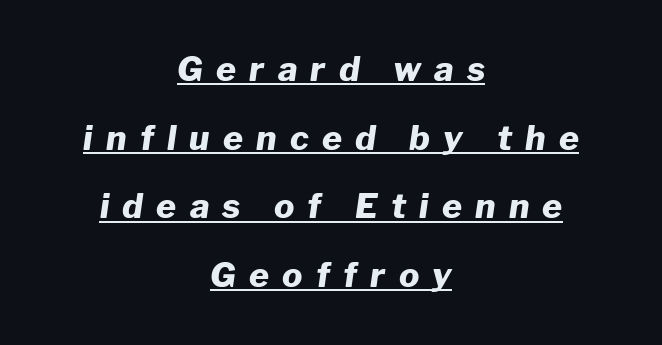
Q: Is the text bold? A: Yes.
Q: Is the text italic (slanted)? A: Yes, it leans right by about 8 degrees.
Q: Is the text underlined? A: Yes.
Q: How is the paragraph aligned? A: Centered.
Q: Is the spacing between letters normal or unusually wide? A: Unusually wide.
Q: Is the spacing between lines tight, normal or loose? A: Loose.
Q: Width (condensed, normal, or wide)? A: Normal.
Q: Stroke contrast? A: Low.
Q: x-height? A: Medium.
Q: Monospaced? A: No.
